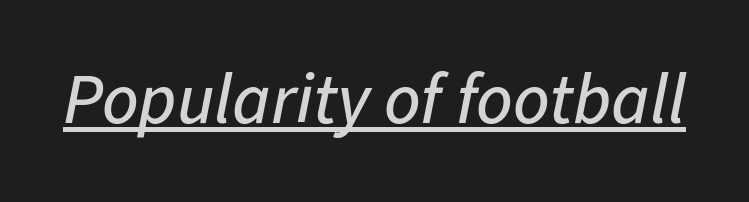
{"italic": "yes", "lean": "right", "slant_degrees": 11, "width": "normal", "stroke_contrast": "low", "x_height": "medium", "monospaced": "no", "underline": "yes", "letter_spacing": "normal", "letter_spacing_em": 0.0, "glyph_px": 71}
